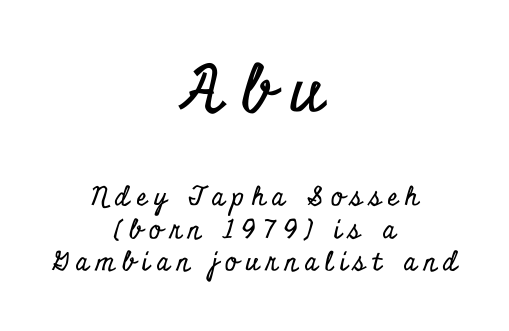
The image shows 64 px condensed serif type; set centered, normal line spacing (1.26x), unusually wide letter spacing (+0.27 em), not underlined; the first (top) block is 2.46x larger; low stroke contrast and a small x-height.
